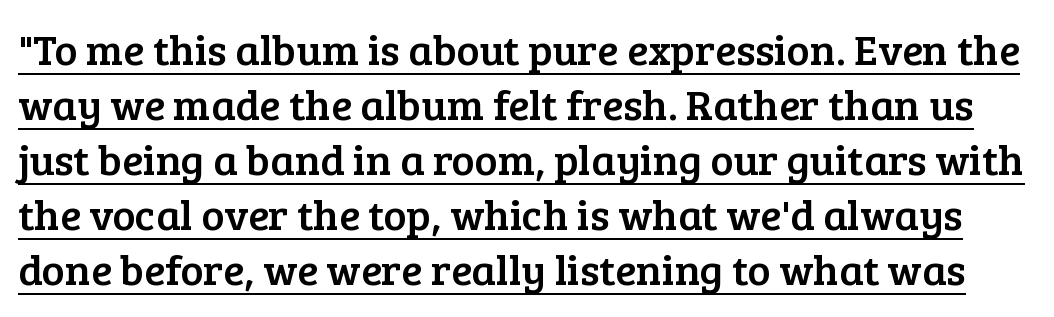
Letterform terminals end in serifs throughout the passage. Quick note: interline space is typical. The rendering uses natural spacing where letterforms have individual widths. You can tell it's not italic because the verticals are truly vertical. You can see a thin bar hugging the bottom of the glyphs. Each word holds together tightly as a unit, with standard inter-letter gaps.
